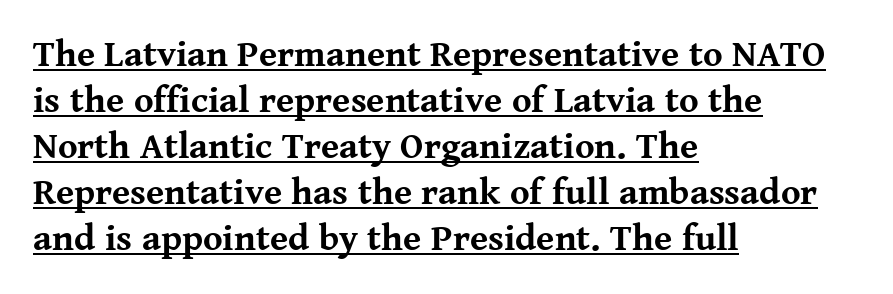
To sum up the face: it has serifs. Strong, thick strokes mark this as bold type. Nope, not italic — everything's standing straight. What decoration does the sample have? An underline. The passage shown has conventional tracking throughout.
